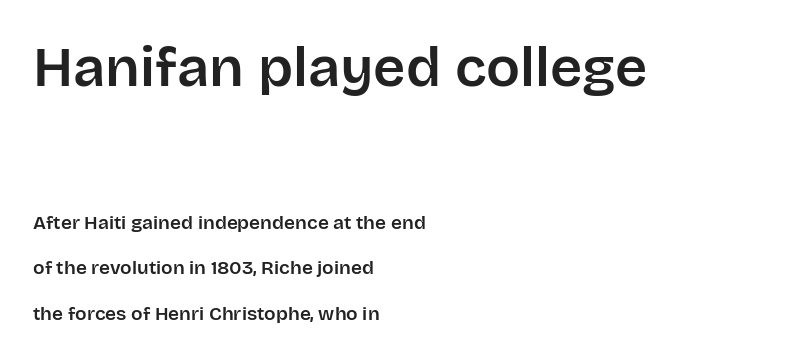
The image shows 56 px sans-serif type, upright; set left-aligned, loose line spacing (2.38x), normal letter spacing, not underlined; the first (top) block is 2.95x larger; low stroke contrast and a large x-height.
